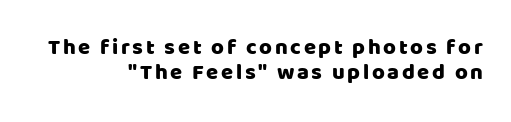
{"italic": "no", "underline": "no", "align": "right", "line_spacing": "tight", "line_spacing_ratio": 1.14, "glyph_px": 22}
